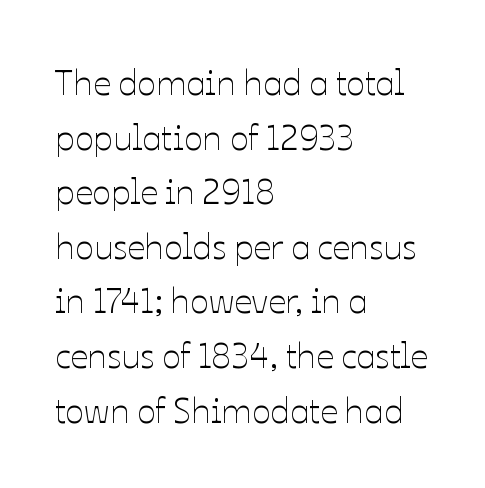
The image shows 35 px thin type, upright; set left-aligned, normal line spacing (1.56x), normal letter spacing, not underlined; low stroke contrast and a medium x-height.
